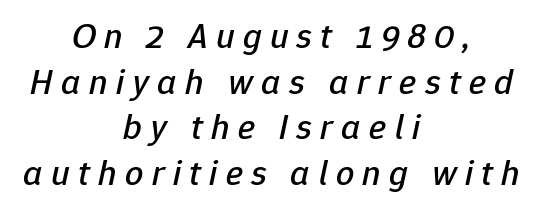
{"italic": "yes", "lean": "right", "slant_degrees": 12, "width": "normal", "stroke_contrast": "low", "x_height": "medium", "monospaced": "no", "underline": "no", "align": "center", "line_spacing": "normal", "line_spacing_ratio": 1.27, "letter_spacing": "wide", "letter_spacing_em": 0.23, "glyph_px": 36}
